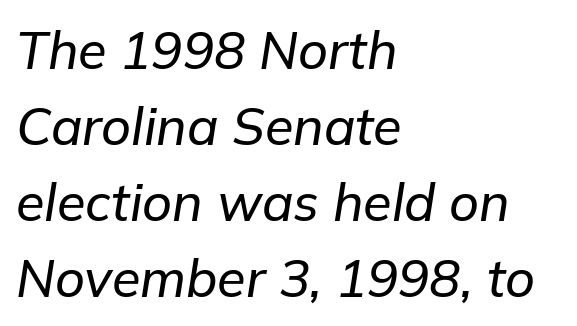
{"italic": "yes", "lean": "right", "slant_degrees": 9, "width": "normal", "stroke_contrast": "low", "x_height": "medium", "monospaced": "no", "underline": "no", "align": "left", "line_spacing": "normal", "line_spacing_ratio": 1.46, "letter_spacing": "normal", "letter_spacing_em": 0.0, "glyph_px": 52}
